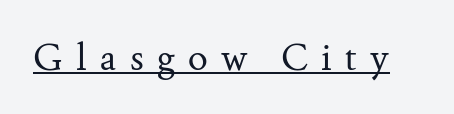
{"serif": "yes", "italic": "no", "bold": "no", "weight": "regular", "width": "normal", "stroke_contrast": "medium", "x_height": "small", "monospaced": "no", "underline": "yes", "letter_spacing": "wide", "letter_spacing_em": 0.36, "glyph_px": 37}
